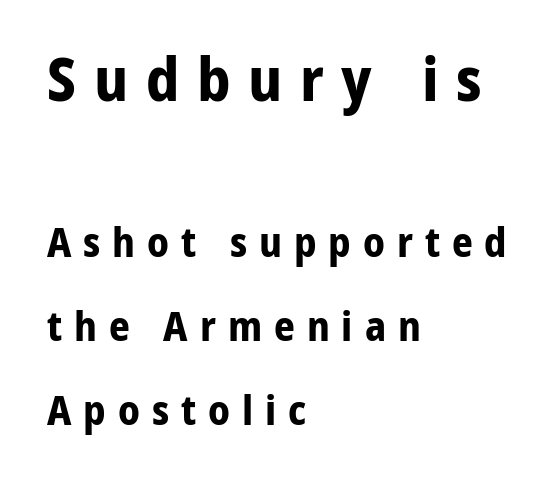
The image shows 61 px bold sans-serif type, upright; set left-aligned, loose line spacing (2.05x), unusually wide letter spacing (+0.29 em), not underlined; the first (top) block is 1.49x larger; low stroke contrast and a medium x-height.
